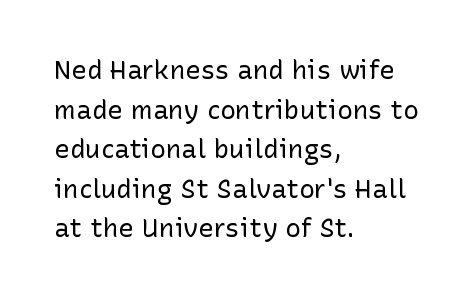
The block of text has a typical density, with ordinary space between rows. The line texture is even and compact thanks to regular tracking. Nothing heavy about these letters — not bold at all. Which margin do the lines hug? The left one — the right edge is uneven.
